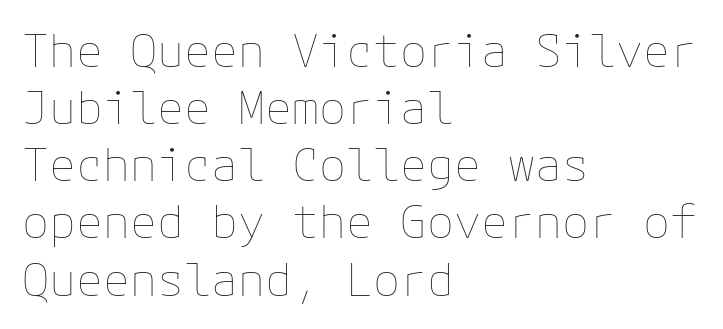
{"italic": "no", "bold": "no", "weight": "thin", "width": "normal", "stroke_contrast": "low", "x_height": "medium", "underline": "no", "align": "left", "line_spacing": "normal", "line_spacing_ratio": 1.27, "letter_spacing": "normal", "letter_spacing_em": 0.0, "glyph_px": 45}
